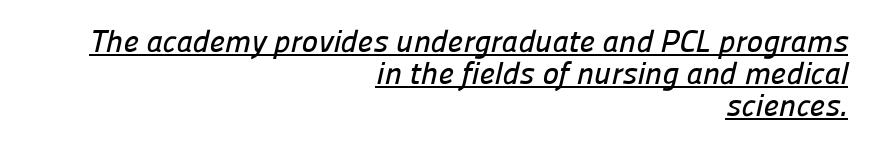
{"serif": "no", "width": "normal", "stroke_contrast": "low", "x_height": "medium", "monospaced": "no", "underline": "yes", "align": "right", "line_spacing": "tight", "line_spacing_ratio": 1.03, "letter_spacing": "normal", "letter_spacing_em": 0.0, "glyph_px": 31}
